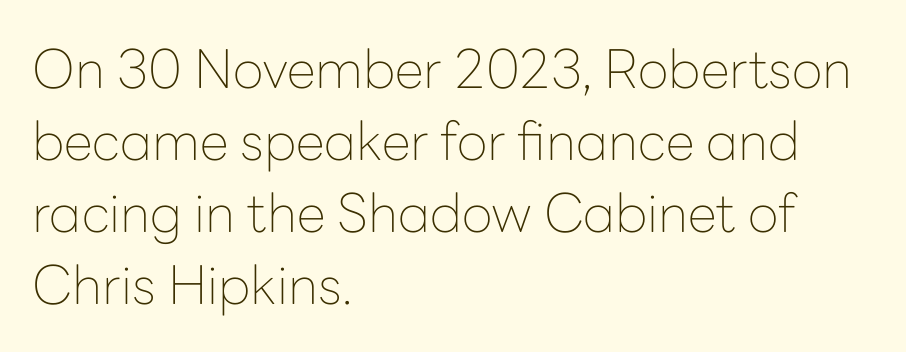
The image shows 53 px thin sans-serif type, upright; set left-aligned, normal line spacing (1.36x), normal letter spacing, not underlined; low stroke contrast and a medium x-height.
